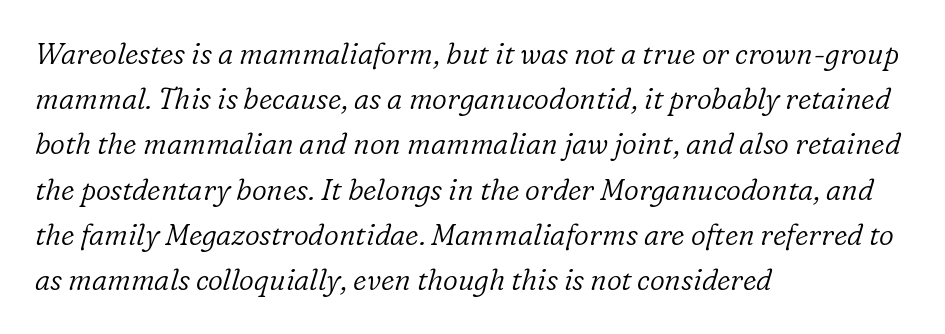
{"serif": "yes", "italic": "yes", "lean": "right", "slant_degrees": 16, "bold": "no", "weight": "light", "width": "normal", "stroke_contrast": "low", "x_height": "medium", "monospaced": "no", "underline": "no", "align": "left", "line_spacing": "normal", "line_spacing_ratio": 1.56, "letter_spacing": "normal", "letter_spacing_em": 0.0, "glyph_px": 29}
